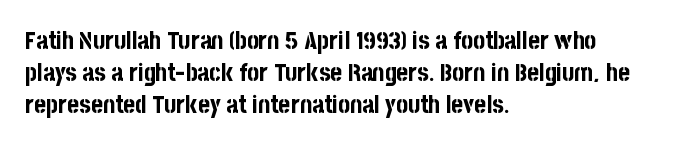
{"italic": "no", "bold": "yes", "underline": "no", "align": "left", "line_spacing": "normal", "line_spacing_ratio": 1.28, "letter_spacing": "normal", "letter_spacing_em": 0.0, "glyph_px": 25}
